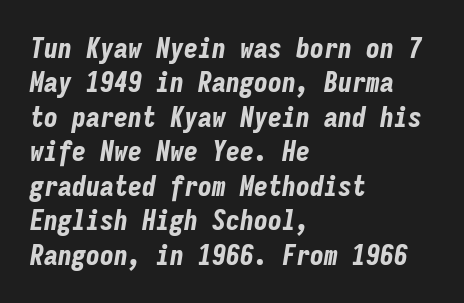
Q: Is the text bold? A: Yes.
Q: Is the text italic (slanted)? A: Yes, it leans right by about 9 degrees.
Q: Is the text underlined? A: No.
Q: How is the paragraph aligned? A: Left-aligned.
Q: Is the spacing between letters normal or unusually wide? A: Normal.
Q: Width (condensed, normal, or wide)? A: Condensed.
Q: Stroke contrast? A: Low.
Q: x-height? A: Medium.
Q: Monospaced? A: Yes.
